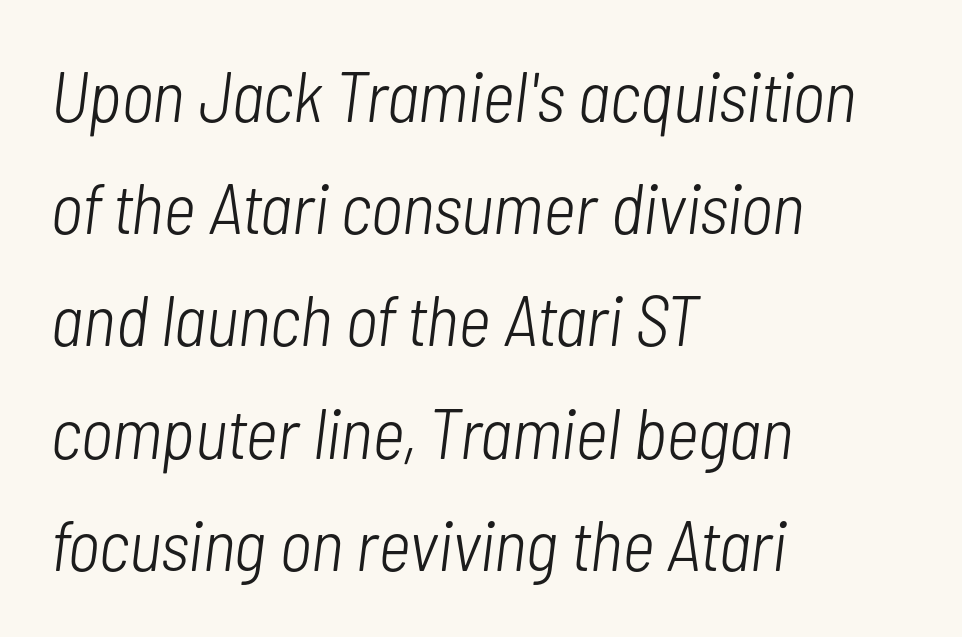
The image shows 71 px light, condensed type, italic (leaning right); set left-aligned, normal line spacing (1.58x), normal letter spacing, not underlined; low stroke contrast and a medium x-height.
